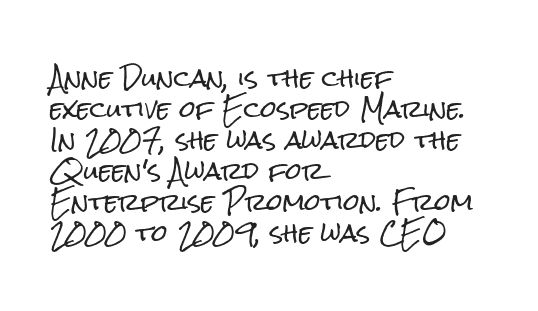
The image shows 23 px text type, upright; set left-aligned, normal line spacing (1.35x), normal letter spacing, not underlined.
